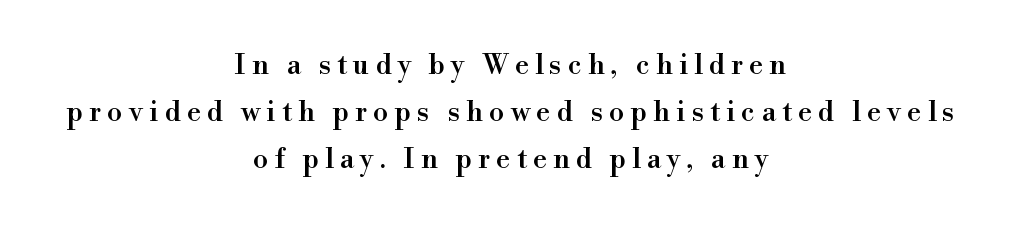
Q: Is the text italic (slanted)? A: No, it is upright.
Q: Is the typeface a serif or a sans-serif typeface? A: Serif.
Q: Is the text underlined? A: No.
Q: How is the paragraph aligned? A: Centered.
Q: Is the spacing between letters normal or unusually wide? A: Unusually wide.
Q: Is the spacing between lines tight, normal or loose? A: Normal.
Q: Width (condensed, normal, or wide)? A: Normal.
Q: Stroke contrast? A: High.
Q: x-height? A: Small.
Q: Monospaced? A: No.
